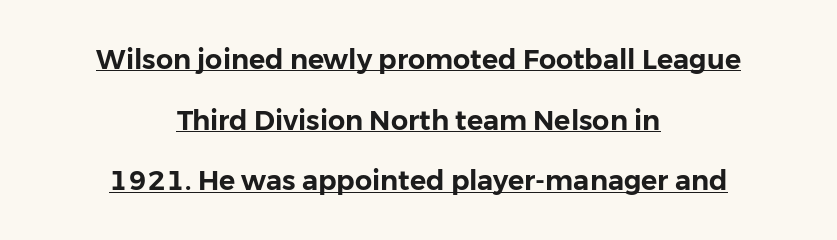
Q: Is the text italic (slanted)? A: No, it is upright.
Q: Is the text underlined? A: Yes.
Q: How is the paragraph aligned? A: Centered.
Q: Is the spacing between letters normal or unusually wide? A: Normal.
Q: Is the spacing between lines tight, normal or loose? A: Loose.
